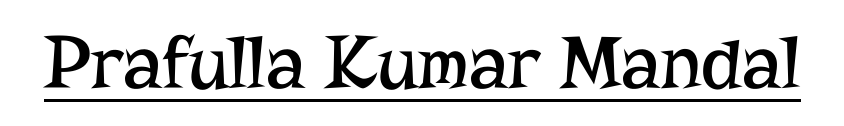
Q: Is the text bold? A: No.
Q: Is the text italic (slanted)? A: No, it is upright.
Q: Is the typeface a serif or a sans-serif typeface? A: Serif.
Q: Is the text underlined? A: Yes.
Q: Is the spacing between letters normal or unusually wide? A: Normal.
Q: Width (condensed, normal, or wide)? A: Normal.
Q: Stroke contrast? A: Low.
Q: x-height? A: Medium.
Q: Monospaced? A: No.
